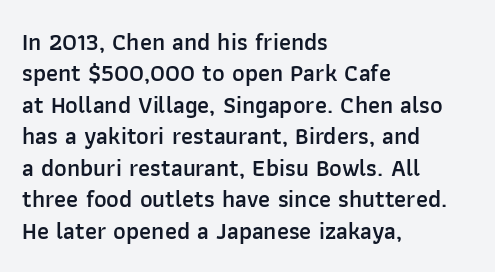
The image shows 24 px text type, upright; set left-aligned, normal line spacing (1.31x), normal letter spacing, not underlined.
